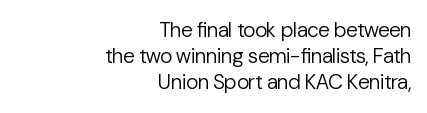
Does the copy run flush right? Yes — the right margin is perfectly even. The rendering keeps characters at their native spacing. Compared with typical paragraphs, the rows here are spaced about the same. The face looks like a standard text weight, possibly lighter. The baseline area is clear.
